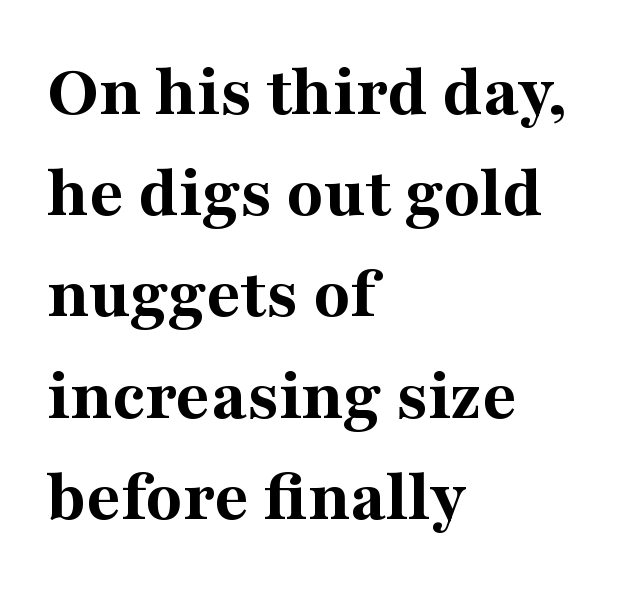
I'd describe the lettering as bold — thick and assertive. You could not count columns in this text — the font is proportionally spaced. Alignment: flush left. Inter-character spacing is left at the font's built-in metrics. The letters carry serifs — small finishing strokes at the ends of their stems. Posture: upright roman.
